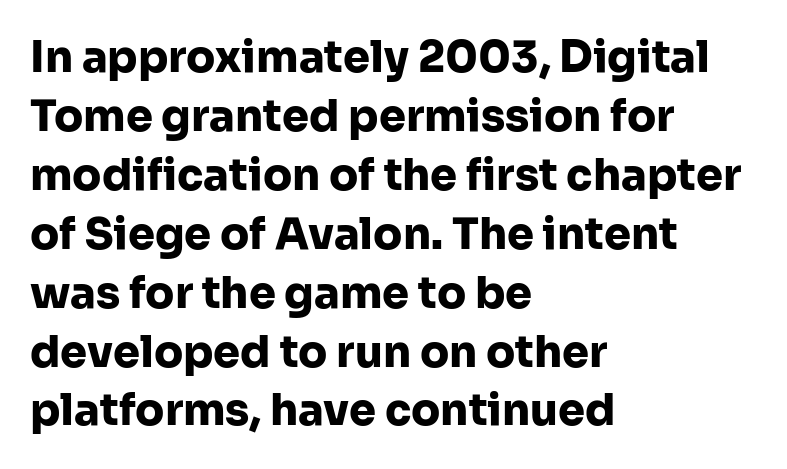
The image shows 43 px heavy sans-serif type, upright; set left-aligned, normal line spacing (1.37x), normal letter spacing, not underlined; low stroke contrast and a medium x-height.
